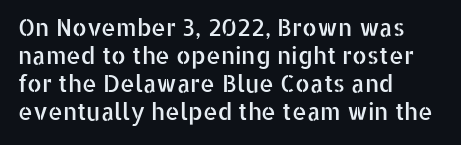
Q: Is the text italic (slanted)? A: No, it is upright.
Q: Is the text underlined? A: No.
Q: How is the paragraph aligned? A: Left-aligned.
Q: Is the spacing between letters normal or unusually wide? A: Normal.
